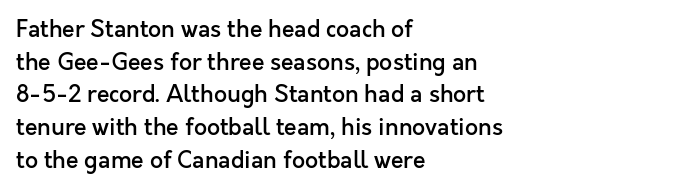
The image shows 23 px text type, upright; set left-aligned, normal line spacing (1.42x), normal letter spacing, not underlined.
